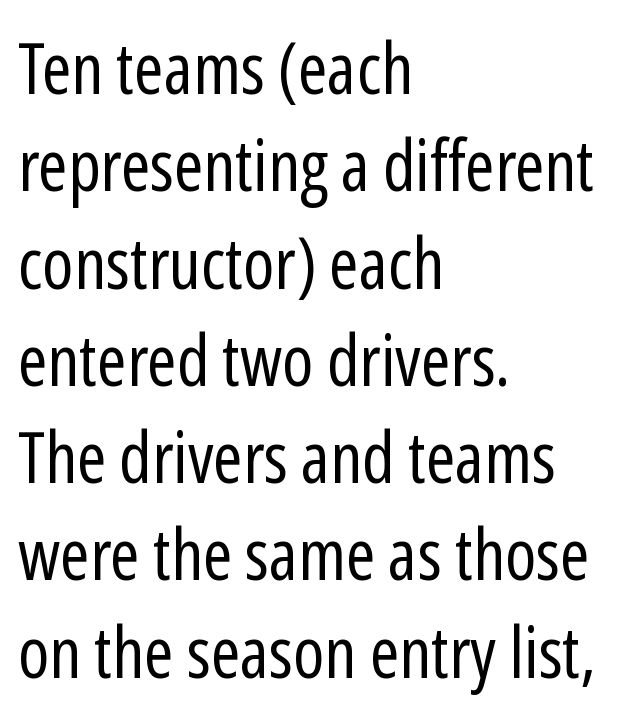
The image shows 71 px regular-weight, condensed sans-serif type, upright; set left-aligned, normal line spacing (1.37x), normal letter spacing, not underlined; low stroke contrast and a medium x-height.
